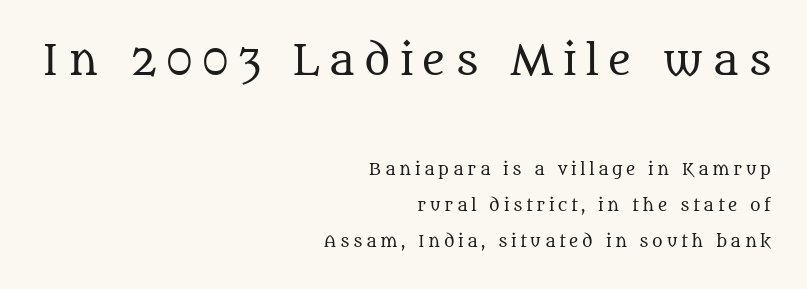
The image shows 40 px regular-weight serif type, upright; set right-aligned, loose line spacing (2.27x), unusually wide letter spacing (+0.23 em), not underlined; the first (top) block is 2.5x larger; medium stroke contrast and a large x-height.
